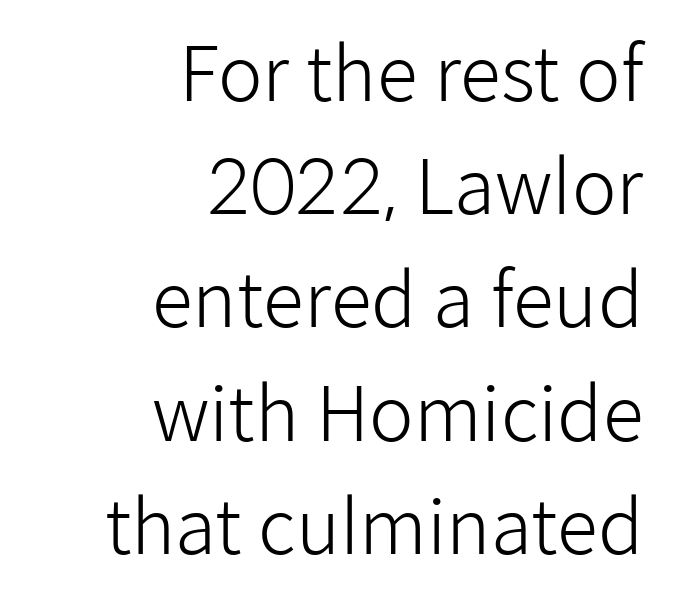
The image shows 75 px light sans-serif type, upright; set right-aligned, normal line spacing (1.51x), normal letter spacing, not underlined; low stroke contrast and a medium x-height.
